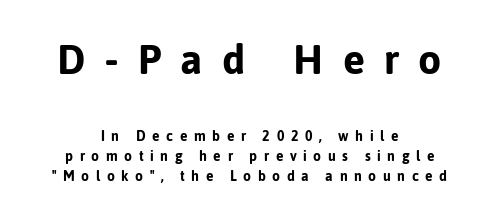
Short and long lines alike share a common midpoint. These lines are composed in type without serifs. The first block has been scaled up relative to the second. Whoever set this chose a conventional vertical rhythm.
